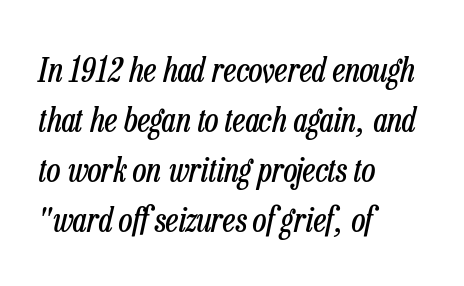
The letters look calm and open, with moderate or lighter stems. The font's italic variant was chosen for this text. Whoever set this chose a conventional vertical rhythm. Do the characters align in a grid? No, the font is proportional. The gaps between neighbouring characters are ordinary and unremarkable.
